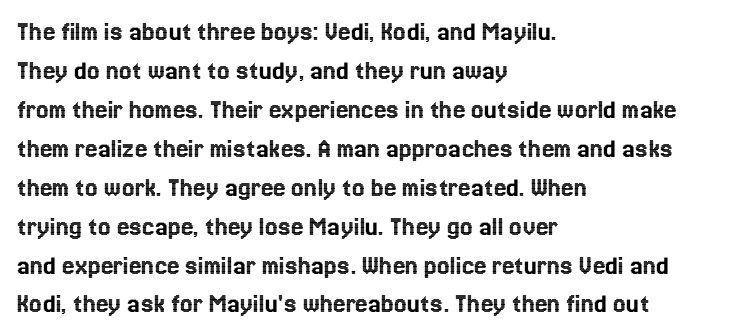
{"italic": "no", "width": "normal", "x_height": "medium", "monospaced": "no", "underline": "no", "align": "left", "line_spacing": "normal", "line_spacing_ratio": 1.39, "letter_spacing": "normal", "letter_spacing_em": 0.0, "glyph_px": 28}
